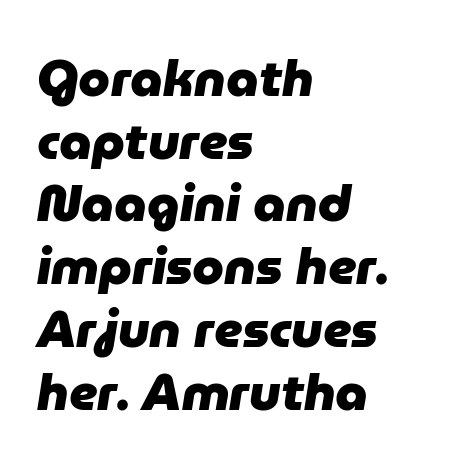
{"italic": "yes", "lean": "right", "slant_degrees": 9, "bold": "yes", "weight": "heavy", "width": "normal", "stroke_contrast": "low", "x_height": "medium", "monospaced": "no", "underline": "no", "align": "left", "line_spacing_ratio": 1.23, "letter_spacing": "normal", "letter_spacing_em": 0.0, "glyph_px": 51}
